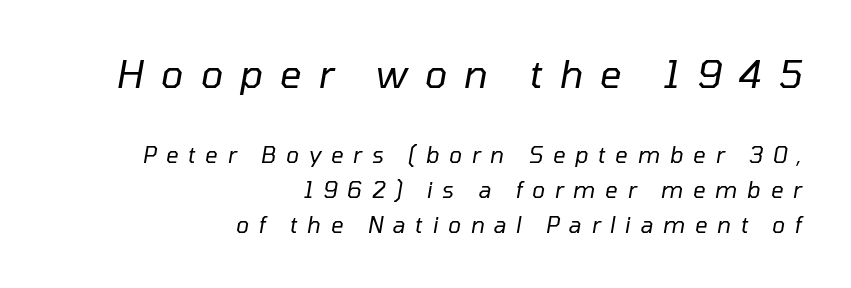
The image shows 38 px regular-weight type, italic (leaning right); set right-aligned, normal line spacing (1.59x), unusually wide letter spacing (+0.44 em), not underlined; the first (top) block is 1.73x larger; low stroke contrast and a medium x-height.
